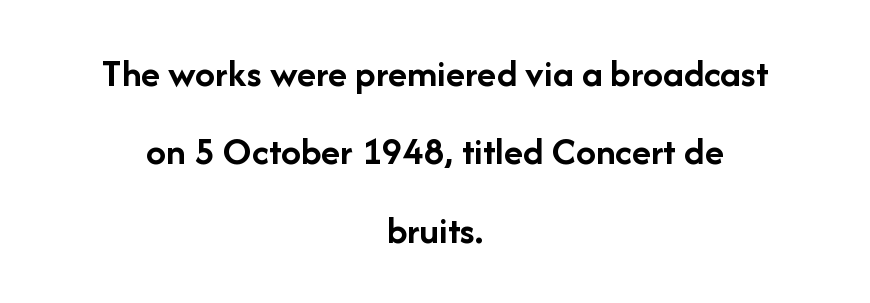
{"serif": "no", "italic": "no", "bold": "yes", "weight": "semibold", "width": "normal", "stroke_contrast": "low", "x_height": "medium", "monospaced": "no", "underline": "no", "align": "center", "line_spacing": "loose", "line_spacing_ratio": 1.96, "letter_spacing": "normal", "letter_spacing_em": 0.0, "glyph_px": 40}
